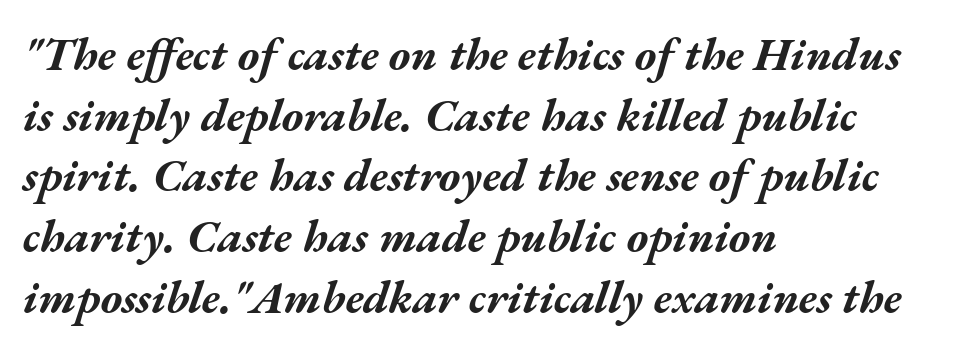
{"italic": "yes", "lean": "right", "slant_degrees": 17, "bold": "yes", "weight": "bold", "width": "wide", "stroke_contrast": "medium", "x_height": "medium", "monospaced": "no", "underline": "no", "align": "left", "line_spacing": "normal", "line_spacing_ratio": 1.32, "letter_spacing": "normal", "letter_spacing_em": 0.0, "glyph_px": 46}
